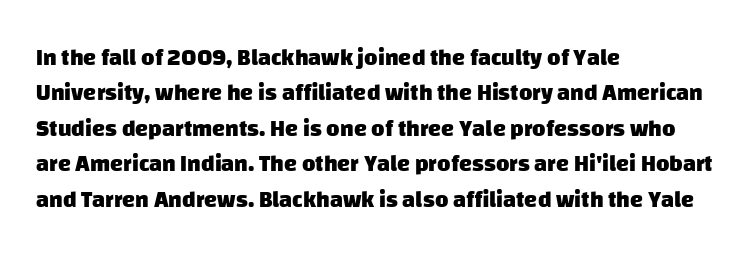
The image shows 23 px bold type; set left-aligned, normal line spacing (1.54x), normal letter spacing, not underlined.
